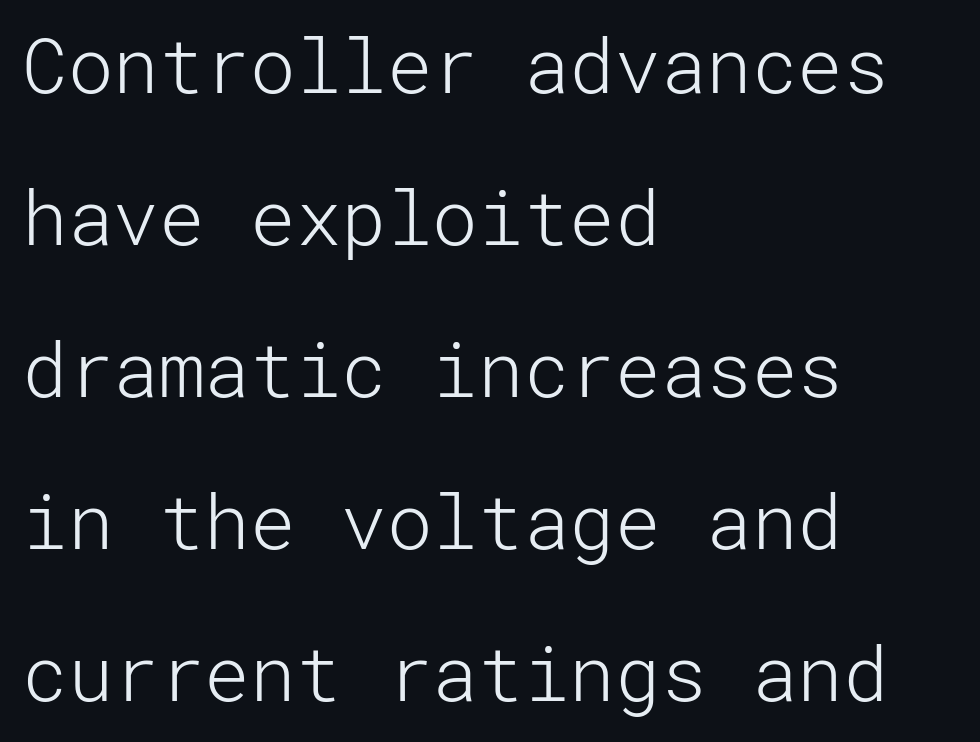
The image shows 76 px light sans-serif type, upright; set left-aligned, loose line spacing (2.0x), normal letter spacing, not underlined; low stroke contrast and a medium x-height.
